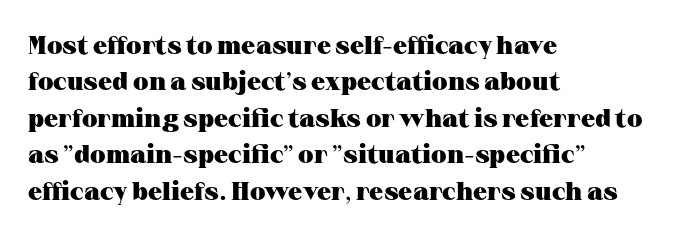
The letters are bold, with thick, heavy strokes. If you measured baseline to baseline, you'd find a middling distance. Posture: straight, roman, zero tilt. No word sits above an underline.
